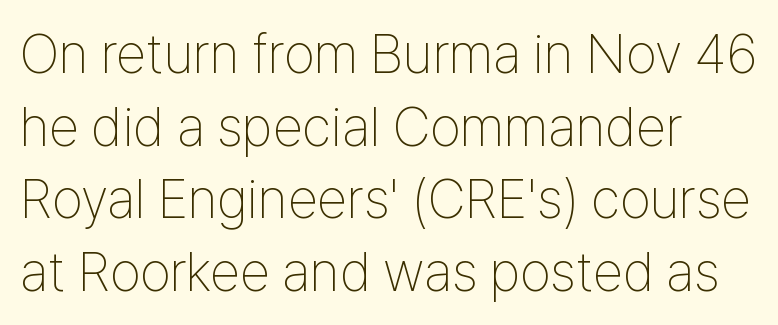
{"serif": "no", "italic": "no", "bold": "no", "weight": "thin", "width": "condensed", "stroke_contrast": "low", "x_height": "medium", "monospaced": "no", "underline": "no", "align": "left", "line_spacing": "normal", "line_spacing_ratio": 1.32, "letter_spacing": "normal", "letter_spacing_em": 0.0, "glyph_px": 55}
